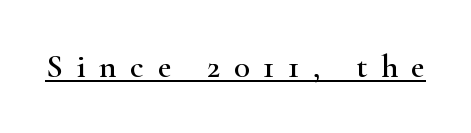
Q: Is the text italic (slanted)? A: No, it is upright.
Q: Is the typeface a serif or a sans-serif typeface? A: Serif.
Q: Is the text underlined? A: Yes.
Q: Is the spacing between letters normal or unusually wide? A: Unusually wide.
Q: Width (condensed, normal, or wide)? A: Wide.
Q: Stroke contrast? A: High.
Q: x-height? A: Small.
Q: Monospaced? A: No.
